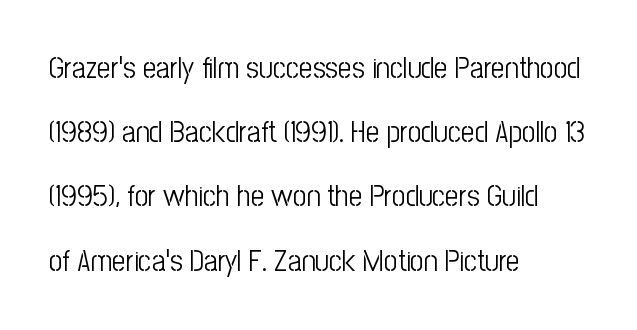
Q: Is the text bold? A: No.
Q: Is the text italic (slanted)? A: No, it is upright.
Q: Is the typeface a serif or a sans-serif typeface? A: Sans-serif.
Q: Is the text underlined? A: No.
Q: How is the paragraph aligned? A: Left-aligned.
Q: Is the spacing between letters normal or unusually wide? A: Normal.
Q: Is the spacing between lines tight, normal or loose? A: Loose.
Q: Width (condensed, normal, or wide)? A: Condensed.
Q: Stroke contrast? A: Low.
Q: x-height? A: Medium.
Q: Monospaced? A: No.
